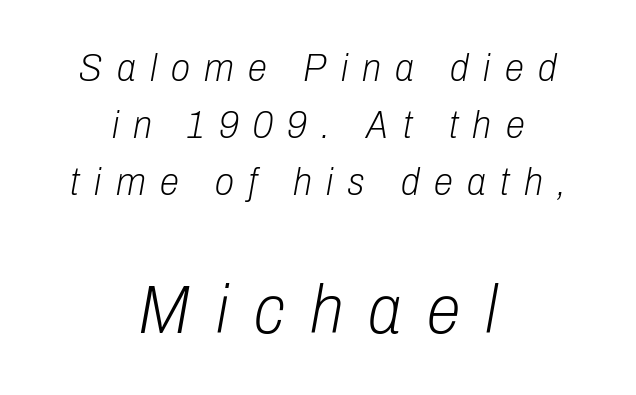
Each letter keeps its own natural width here, so spacing adapts to shape. Reading down the column, the eye jumps a familiar distance to each next line. These glyphs show unthickened strokes, regular width or finer. The type is letterspaced generously, with wide tracking. Notice how the passage keeps no hard edge, just a central spine.
